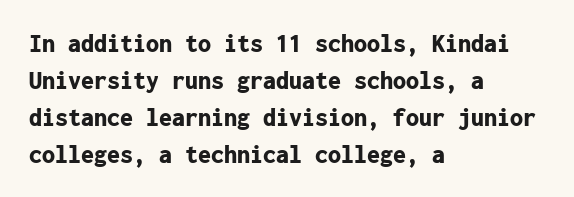
These words are printed bold, with thick strokes throughout. Between one letter and the next there's only the usual sliver of space. The letters stand straight up with perfectly vertical stems. The rendering anchors every line to the left-hand side. The leading is moderate, giving the passage an even texture.
